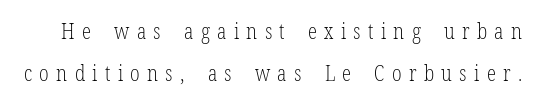
Q: Is the text bold? A: No.
Q: Is the text italic (slanted)? A: No, it is upright.
Q: Is the text underlined? A: No.
Q: Is the spacing between letters normal or unusually wide? A: Unusually wide.
Q: Is the spacing between lines tight, normal or loose? A: Loose.
